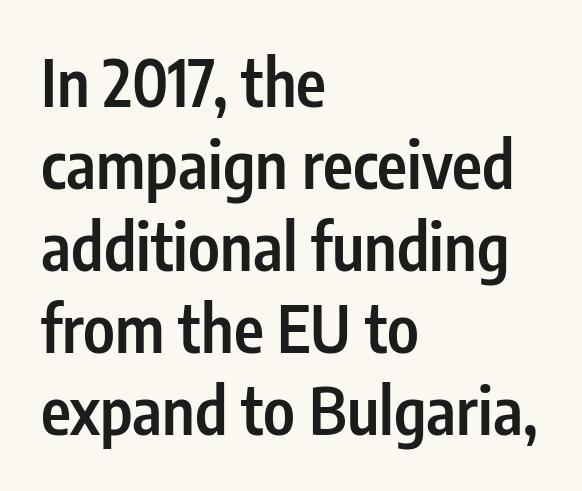
{"serif": "no", "italic": "no", "bold": "semi", "weight": "semibold", "width": "condensed", "stroke_contrast": "low", "x_height": "medium", "monospaced": "no", "underline": "no", "align": "left", "line_spacing": "normal", "line_spacing_ratio": 1.28, "letter_spacing": "normal", "letter_spacing_em": 0.0, "glyph_px": 64}
